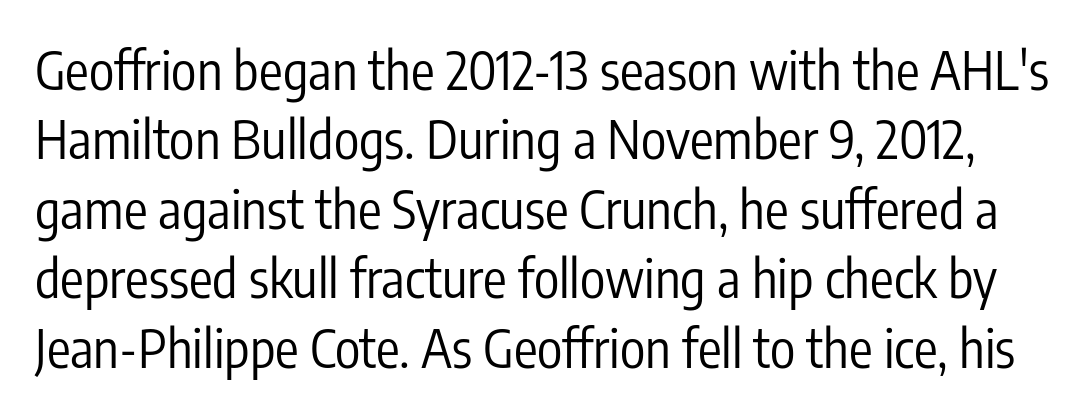
{"serif": "no", "italic": "no", "bold": "no", "weight": "regular", "width": "condensed", "stroke_contrast": "low", "x_height": "medium", "monospaced": "no", "underline": "no", "line_spacing": "normal", "line_spacing_ratio": 1.31, "letter_spacing": "normal", "letter_spacing_em": 0.0, "glyph_px": 53}
